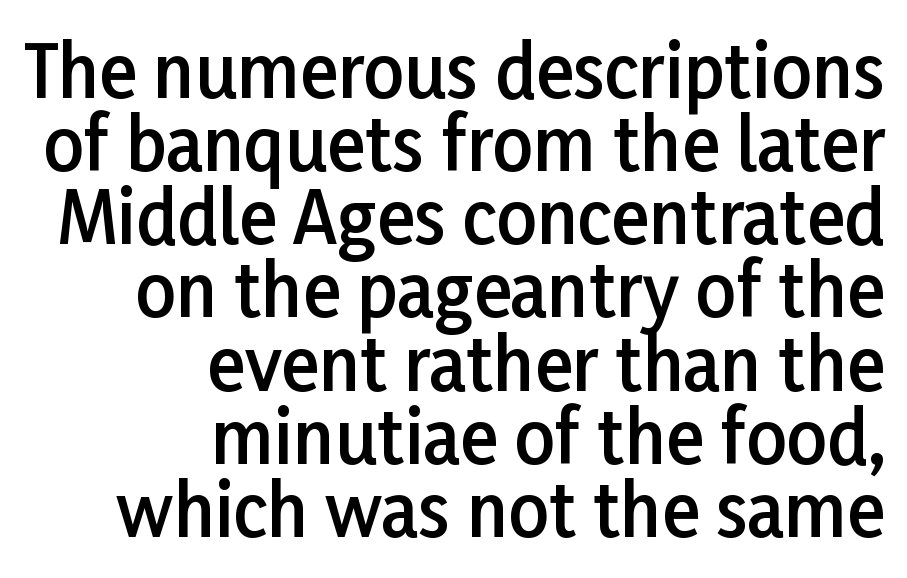
Designer's note — italics off, roman on. Does the weight exceed regular? Yes, but only to semibold. Underline: absent. You could not count columns in this text — the font is proportionally spaced. What stands out about the letter spacing? Nothing — it is the standard amount.
